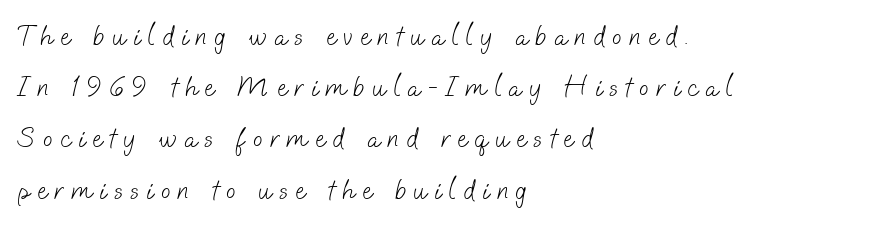
The image shows 28 px light sans-serif type; set left-aligned, line spacing 1.83x, unusually wide letter spacing (+0.27 em), not underlined; low stroke contrast and a small x-height.
